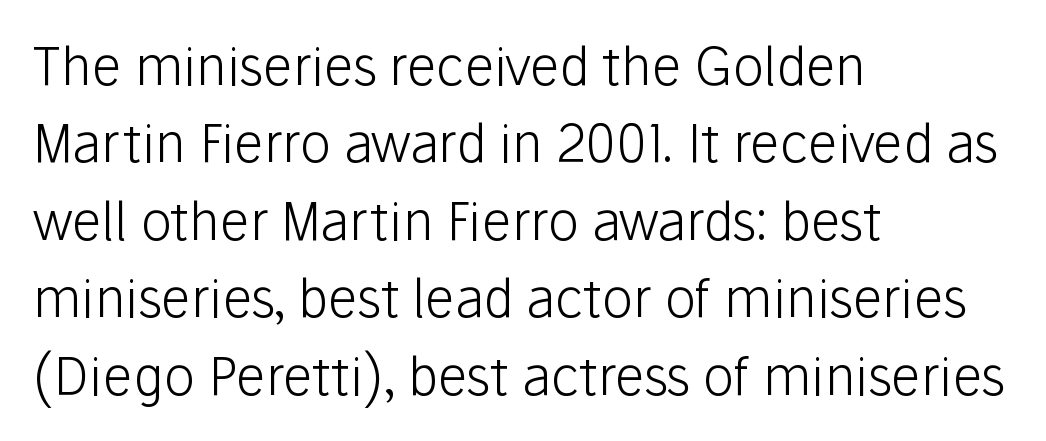
The image shows 52 px light sans-serif type, upright; set left-aligned, normal line spacing (1.49x), normal letter spacing, not underlined; low stroke contrast and a medium x-height.
